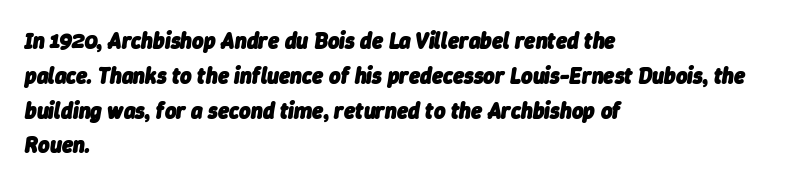
The image shows 22 px bold type, italic (leaning right); set left-aligned, normal line spacing (1.58x), normal letter spacing, not underlined.
